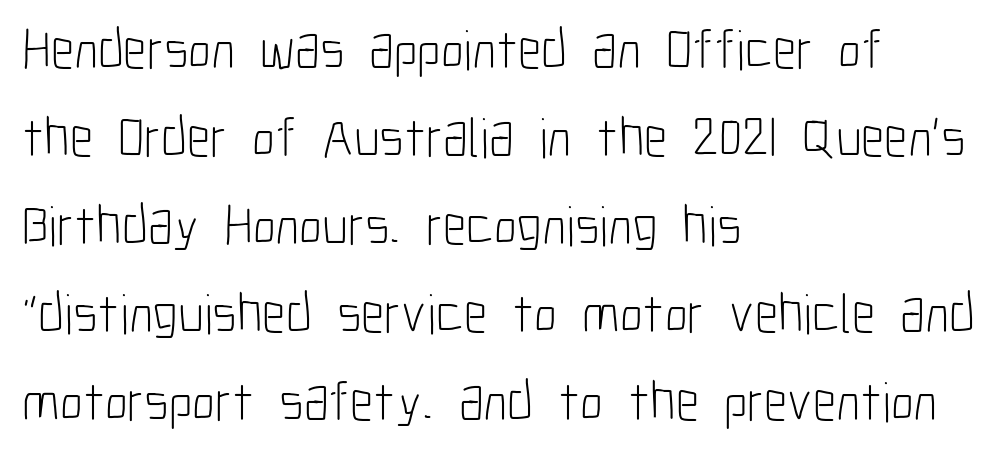
Q: Is the text bold? A: No.
Q: Is the text italic (slanted)? A: No, it is upright.
Q: Is the typeface a serif or a sans-serif typeface? A: Sans-serif.
Q: Is the text underlined? A: No.
Q: How is the paragraph aligned? A: Left-aligned.
Q: Is the spacing between letters normal or unusually wide? A: Normal.
Q: Is the spacing between lines tight, normal or loose? A: Normal.
Q: Width (condensed, normal, or wide)? A: Condensed.
Q: Stroke contrast? A: Low.
Q: x-height? A: Medium.
Q: Monospaced? A: No.
